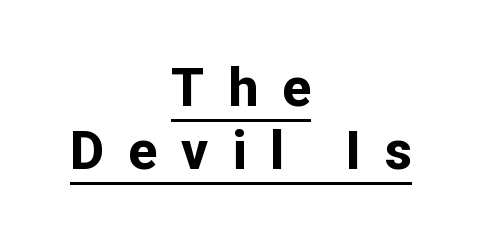
Do the characters align in a grid? No, the font is proportional. If you folded the block vertically in half, each line would mirror itself in length. You can tell from the bare stems that sans-serif type was used. Somebody hit Ctrl+U on this one — the words are underlined. Here the glyphs are tracked loosely, breaking word shapes into spaced letters.
